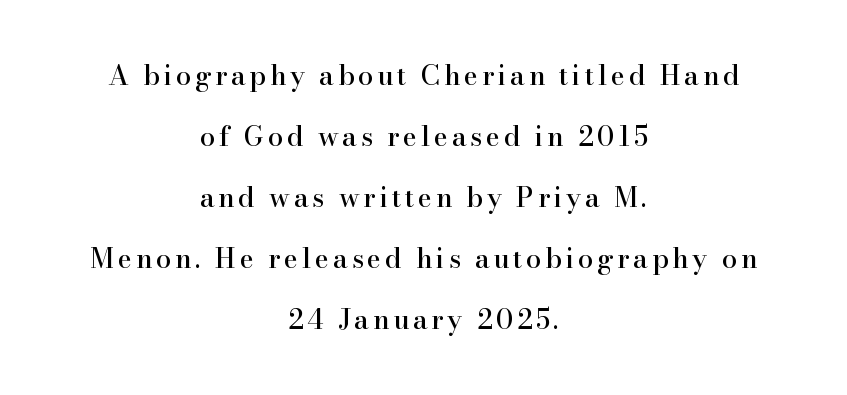
{"italic": "no", "underline": "no", "align": "center", "line_spacing": "loose", "line_spacing_ratio": 2.26, "glyph_px": 27}
